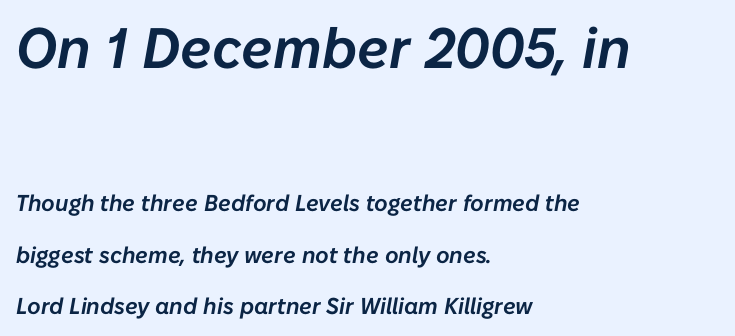
The image shows 57 px text type, italic (leaning right); set left-aligned, loose line spacing (2.25x), normal letter spacing, not underlined; the first (top) block is 2.48x larger; low stroke contrast and a medium x-height.
